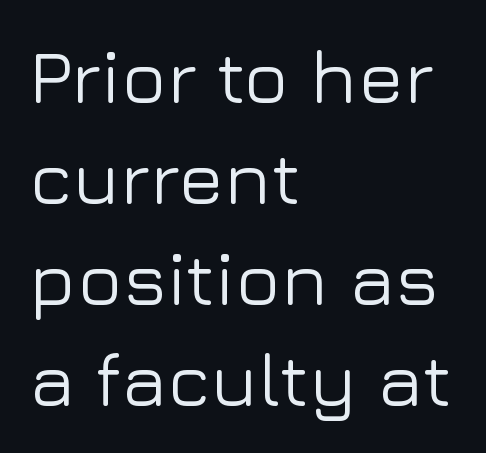
The image shows 76 px sans-serif type, upright; set left-aligned, normal line spacing (1.33x), normal letter spacing, not underlined; low stroke contrast and a medium x-height.
